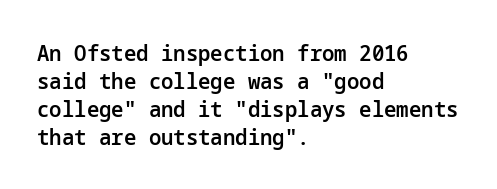
Regular leading. Is there any slant? The stems are plumb. You could call the tracking neutral — neither tight nor loose. A bare baseline throughout the passage.
